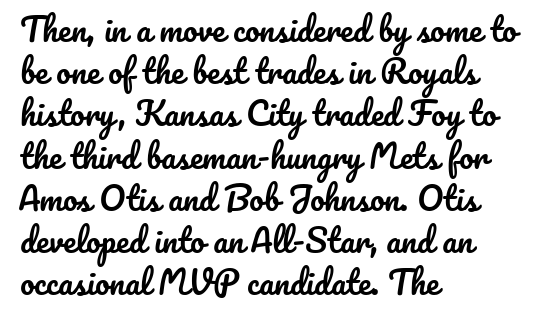
Q: Is the text italic (slanted)? A: Yes.
Q: Is the text underlined? A: No.
Q: How is the paragraph aligned? A: Left-aligned.
Q: Is the spacing between letters normal or unusually wide? A: Normal.
Q: Is the spacing between lines tight, normal or loose? A: Normal.
Q: Width (condensed, normal, or wide)? A: Normal.
Q: Stroke contrast? A: Low.
Q: x-height? A: Small.
Q: Monospaced? A: No.
